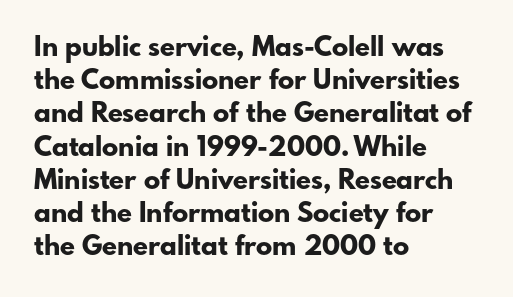
Q: Is the text bold? A: Yes.
Q: Is the text italic (slanted)? A: No, it is upright.
Q: Is the text underlined? A: No.
Q: How is the paragraph aligned? A: Left-aligned.
Q: Is the spacing between letters normal or unusually wide? A: Normal.
